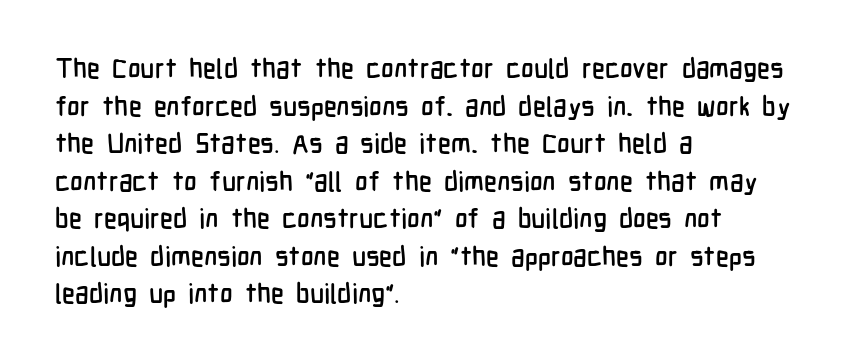
Plain, unruled lines of type. The lines in this sample share a left origin and differ only in where they stop. The specimen reads as upright at a glance. Letter spacing: default. If you measured baseline to baseline, you'd find a middling distance.
